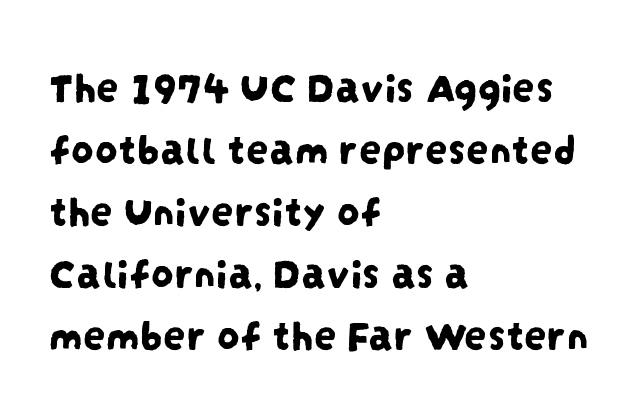
Q: Is the typeface a serif or a sans-serif typeface? A: Sans-serif.
Q: Is the text underlined? A: No.
Q: How is the paragraph aligned? A: Left-aligned.
Q: Is the spacing between letters normal or unusually wide? A: Normal.
Q: Is the spacing between lines tight, normal or loose? A: Normal.
Q: Width (condensed, normal, or wide)? A: Condensed.
Q: Stroke contrast? A: Low.
Q: x-height? A: Large.
Q: Monospaced? A: No.
